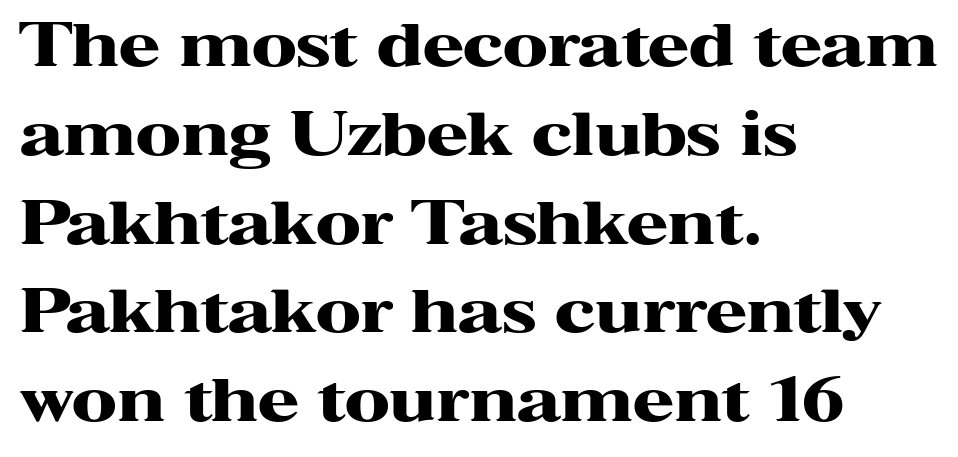
A typesetter would label this face a serif. Think of a printed novel: that variable character pitch is what you see here. How are the letters spaced? Ordinarily, with no added tracking. Posture: upright roman.
